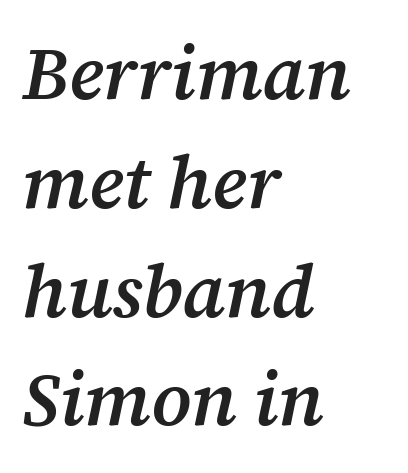
The image shows 74 px semibold serif type, italic (leaning right); set left-aligned, normal line spacing (1.47x), normal letter spacing, not underlined; medium stroke contrast and a medium x-height.
